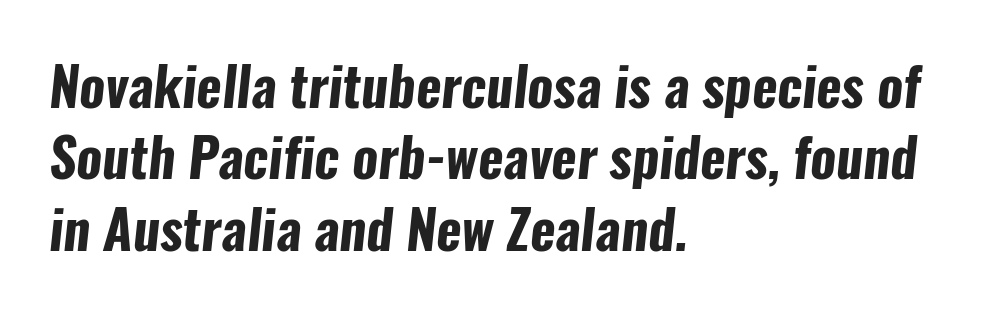
Q: Is the text bold? A: Yes.
Q: Is the typeface a serif or a sans-serif typeface? A: Sans-serif.
Q: Is the text underlined? A: No.
Q: How is the paragraph aligned? A: Left-aligned.
Q: Is the spacing between letters normal or unusually wide? A: Normal.
Q: Is the spacing between lines tight, normal or loose? A: Normal.
Q: Width (condensed, normal, or wide)? A: Condensed.
Q: Stroke contrast? A: Low.
Q: x-height? A: Medium.
Q: Monospaced? A: No.
